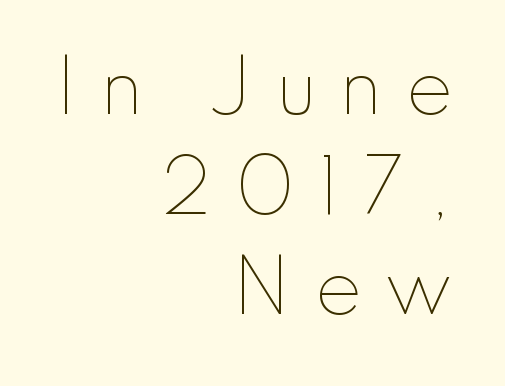
{"italic": "no", "bold": "no", "weight": "thin", "width": "normal", "stroke_contrast": "low", "x_height": "small", "monospaced": "no", "underline": "no", "align": "right", "line_spacing": "normal", "line_spacing_ratio": 1.41, "letter_spacing": "wide", "letter_spacing_em": 0.31, "glyph_px": 71}
